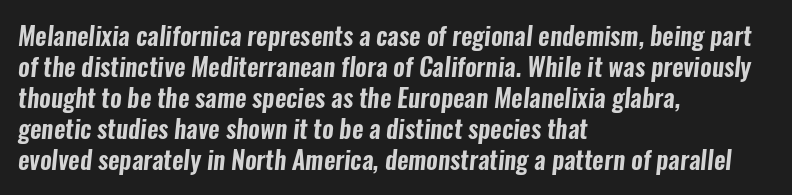
{"underline": "no", "align": "left", "line_spacing_ratio": 1.24, "letter_spacing": "normal", "letter_spacing_em": 0.0, "glyph_px": 25}
